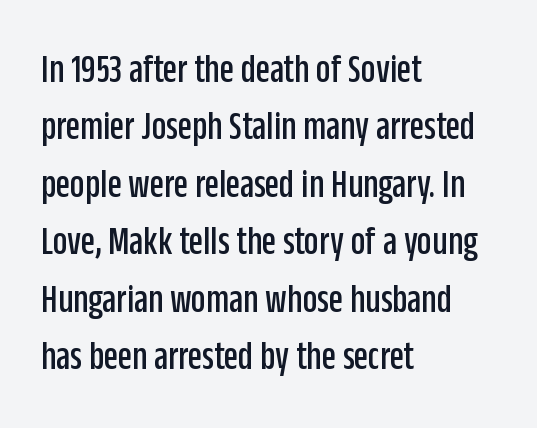
The image shows 41 px condensed sans-serif type, upright; set left-aligned, normal line spacing (1.4x), normal letter spacing, not underlined; low stroke contrast and a large x-height.
